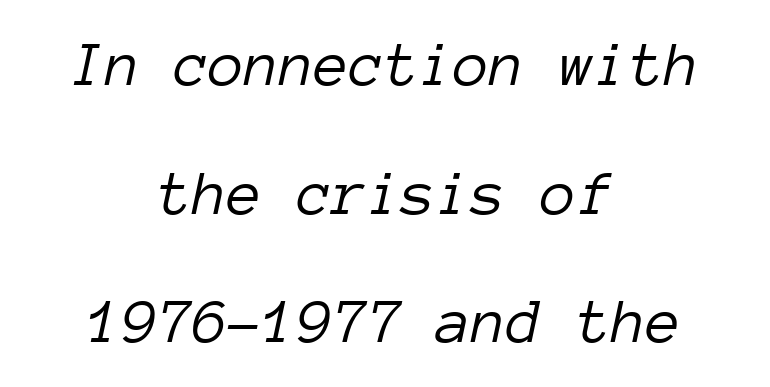
Q: Is the text bold? A: No.
Q: Is the text italic (slanted)? A: Yes, it leans right by about 12 degrees.
Q: Is the text underlined? A: No.
Q: How is the paragraph aligned? A: Centered.
Q: Is the spacing between letters normal or unusually wide? A: Normal.
Q: Is the spacing between lines tight, normal or loose? A: Loose.
Q: Width (condensed, normal, or wide)? A: Normal.
Q: Stroke contrast? A: Low.
Q: x-height? A: Medium.
Q: Monospaced? A: Yes.
